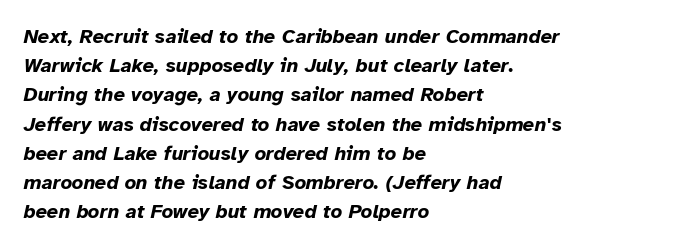
The image shows 20 px bold type, italic (leaning right); set left-aligned, normal line spacing (1.46x), normal letter spacing, not underlined.
